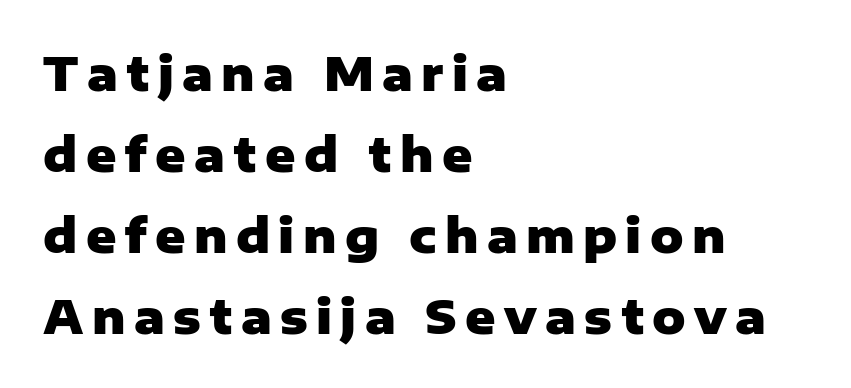
{"serif": "no", "italic": "no", "bold": "yes", "weight": "heavy", "width": "normal", "stroke_contrast": "low", "x_height": "medium", "monospaced": "no", "underline": "no", "align": "left", "line_spacing_ratio": 1.76, "glyph_px": 46}
